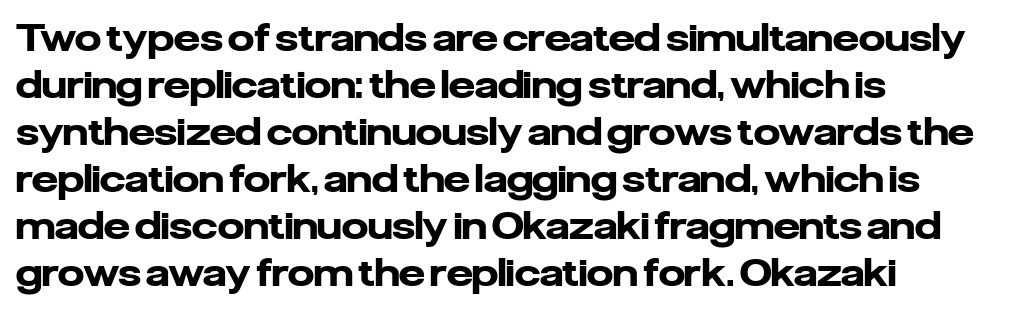
The strip under each line holds only bare page. Characters remain perfectly vertical along every line. Is this a sans? Yes — the strokes have no serifs. The letterforms sit shoulder to shoulder at normal distance. Pretty heavy lettering here — definitely bold.
